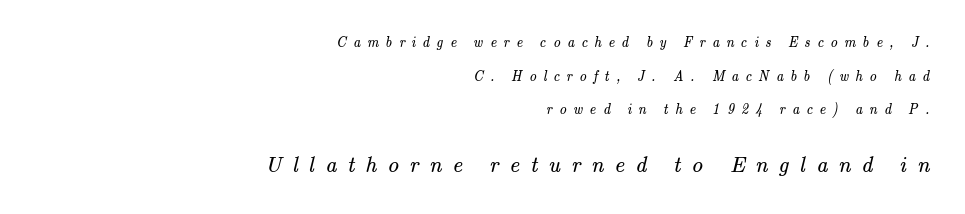
The image shows 22 px text type; set right-aligned, loose line spacing (2.41x), unusually wide letter spacing (+0.49 em), not underlined; the second (bottom) block is 1.57x larger.
